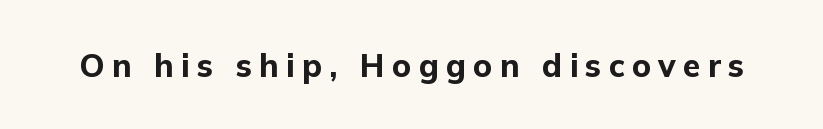
Check where the strokes stop: nothing finishes them off — pure sans. Looks like regular typesetting: each glyph gets only the width it needs. Each word looks stretched out because of the extra space between its letters. What weight is shown? A full bold with thick strokes. Upright lettering throughout.
